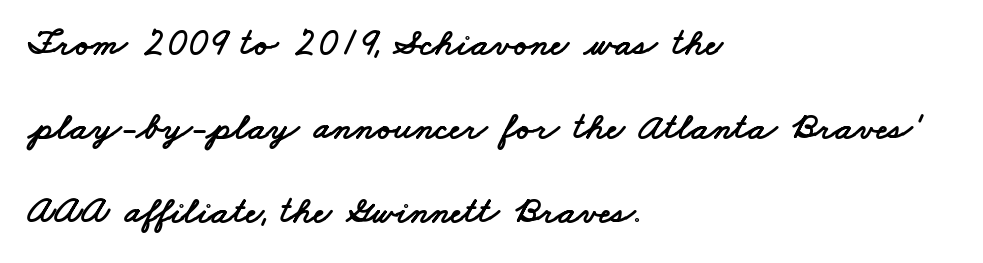
Q: Is the typeface a serif or a sans-serif typeface? A: Sans-serif.
Q: Is the text underlined? A: No.
Q: How is the paragraph aligned? A: Left-aligned.
Q: Is the spacing between letters normal or unusually wide? A: Normal.
Q: Is the spacing between lines tight, normal or loose? A: Loose.
Q: Width (condensed, normal, or wide)? A: Wide.
Q: Stroke contrast? A: Low.
Q: x-height? A: Small.
Q: Monospaced? A: No.
